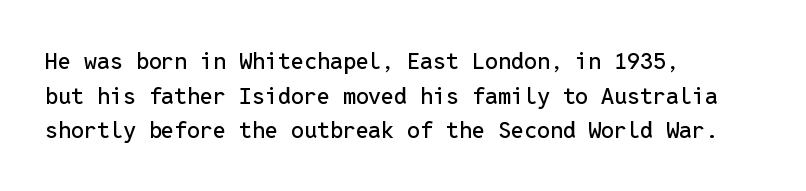
Q: Is the text italic (slanted)? A: No, it is upright.
Q: Is the text underlined? A: No.
Q: How is the paragraph aligned? A: Left-aligned.
Q: Is the spacing between letters normal or unusually wide? A: Normal.
Q: Is the spacing between lines tight, normal or loose? A: Normal.
